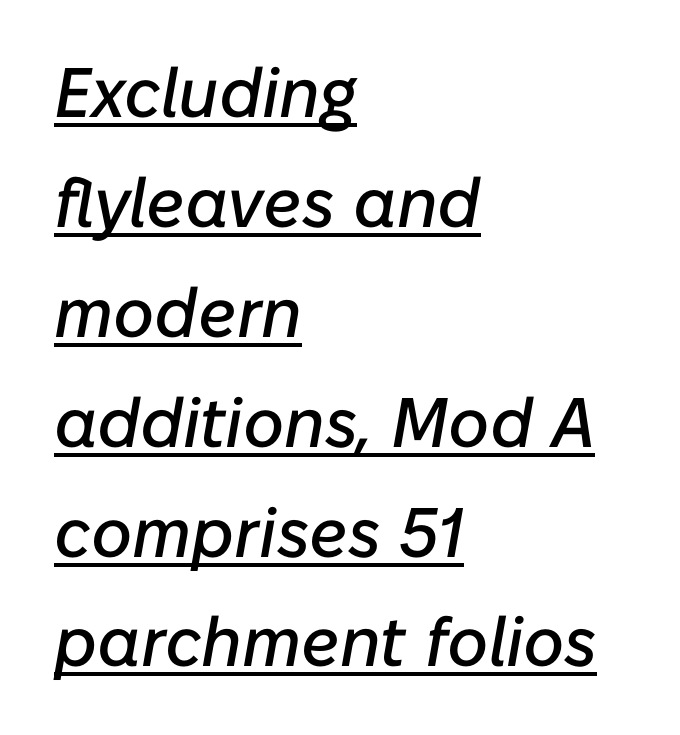
Q: Is the text italic (slanted)? A: Yes, it leans right by about 10 degrees.
Q: Is the text underlined? A: Yes.
Q: How is the paragraph aligned? A: Left-aligned.
Q: Is the spacing between letters normal or unusually wide? A: Normal.
Q: Is the spacing between lines tight, normal or loose? A: Normal.
Q: Width (condensed, normal, or wide)? A: Normal.
Q: Stroke contrast? A: Low.
Q: x-height? A: Medium.
Q: Monospaced? A: No.
